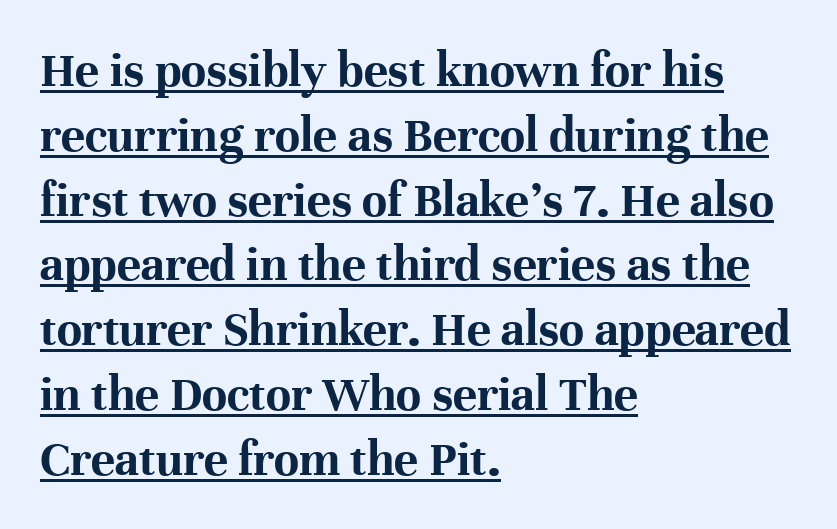
The image shows 51 px bold serif type, upright; set left-aligned, normal line spacing (1.27x), normal letter spacing, underlined; high stroke contrast and a medium x-height.
